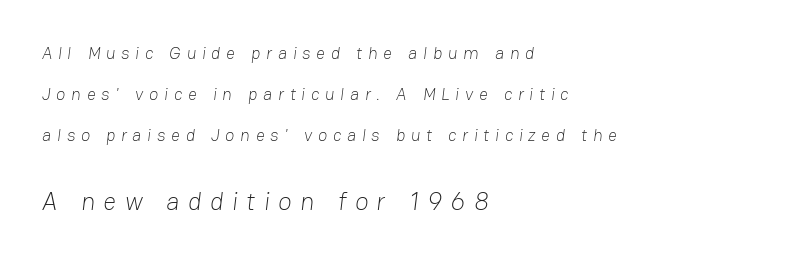
Q: Is the text bold? A: No.
Q: Is the text underlined? A: No.
Q: How is the paragraph aligned? A: Left-aligned.
Q: Is the spacing between letters normal or unusually wide? A: Unusually wide.
Q: Is the spacing between lines tight, normal or loose? A: Loose.
Q: Which block of text is set in a larger size, the first (top) or the second (bottom)? A: The second (bottom) one.
